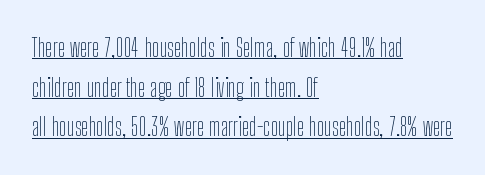
Teacher's note: observe the even left margin — that is flush-left alignment. Notice how a bar underscores the lettering throughout. Is there any slant? The stems are plumb. The rendering keeps characters at their native spacing. If you measured baseline to baseline, you'd find a middling distance.
